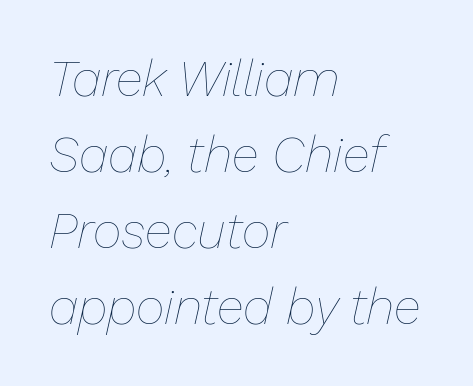
The image shows 50 px thin type, italic (leaning right); set left-aligned, normal line spacing (1.52x), normal letter spacing, not underlined; low stroke contrast and a medium x-height.
